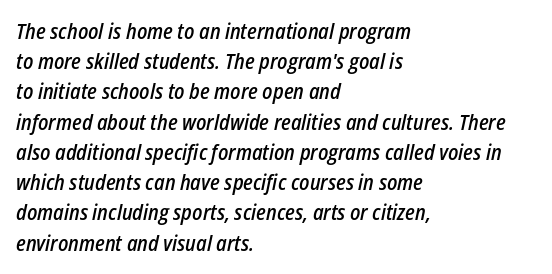
Q: Is the text bold? A: Semi-bold.
Q: Is the text italic (slanted)? A: Yes, it leans right by about 12 degrees.
Q: Is the text underlined? A: No.
Q: How is the paragraph aligned? A: Left-aligned.
Q: Is the spacing between letters normal or unusually wide? A: Normal.
Q: Is the spacing between lines tight, normal or loose? A: Normal.
